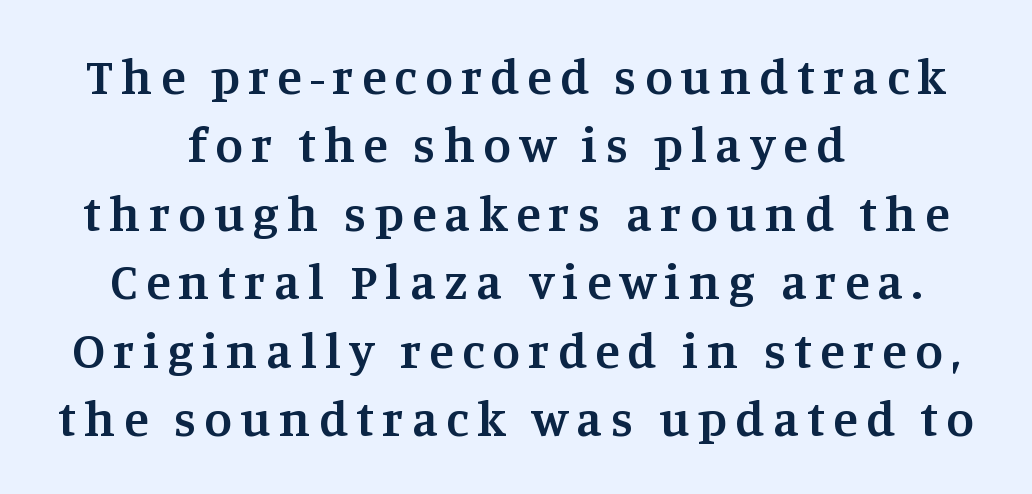
This sample keeps an unexceptional amount of space between lines. The space beneath each line is pristine and unruled. Look at the bottom of the vertical strokes: they flare into serifs here. Spacing verdict: proportional, widths tailored to each character.
